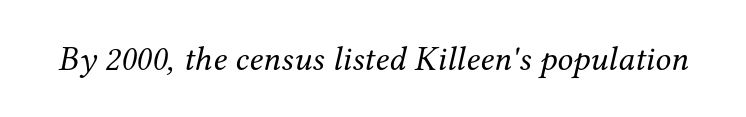
Q: Is the text bold? A: No.
Q: Is the text italic (slanted)? A: Yes, it leans right by about 12 degrees.
Q: Is the typeface a serif or a sans-serif typeface? A: Serif.
Q: Is the text underlined? A: No.
Q: Is the spacing between letters normal or unusually wide? A: Normal.
Q: Width (condensed, normal, or wide)? A: Normal.
Q: Stroke contrast? A: Medium.
Q: x-height? A: Medium.
Q: Monospaced? A: No.
